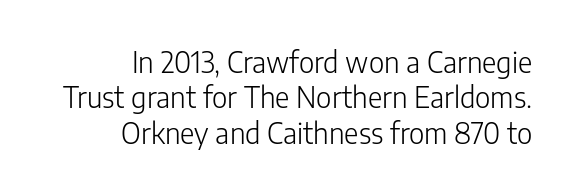
A sans-serif font was chosen for this passage. The passage is arranged like a letterhead date or caption credit — flush right. Underlining? Definitely not there. In terms of posture, this sample is upright. Observe the ordinary spacing: letters are neighbours, not strangers.
